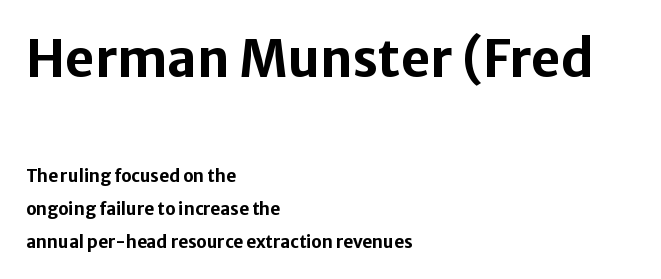
{"serif": "no", "italic": "no", "bold": "yes", "weight": "bold", "width": "normal", "stroke_contrast": "low", "x_height": "medium", "monospaced": "no", "underline": "no", "align": "left", "line_spacing": "loose", "line_spacing_ratio": 1.93, "letter_spacing": "normal", "letter_spacing_em": 0.0, "larger_block": "first", "size_ratio": 3.0, "glyph_px": 51}
